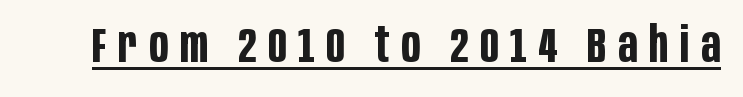
Q: Is the text bold? A: Yes.
Q: Is the text italic (slanted)? A: No, it is upright.
Q: Is the typeface a serif or a sans-serif typeface? A: Sans-serif.
Q: Is the text underlined? A: Yes.
Q: Is the spacing between letters normal or unusually wide? A: Unusually wide.
Q: Width (condensed, normal, or wide)? A: Condensed.
Q: Stroke contrast? A: Low.
Q: x-height? A: Large.
Q: Monospaced? A: No.
